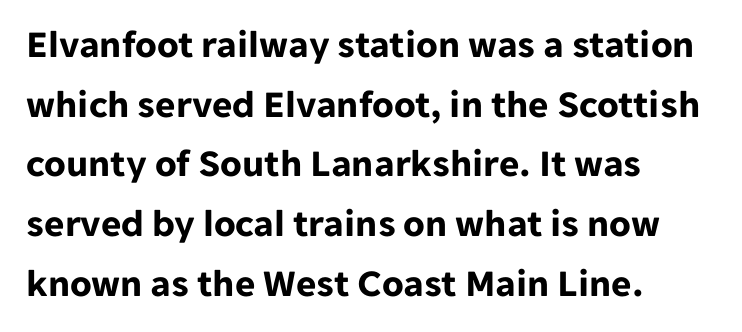
Leftover space on each line is placed entirely after the last word. Think of a printed novel: that variable character pitch is what you see here. Rule under the text: the space is simply empty. Serif or sans? Sans — the stroke terminals are bare. Short note: letters normally spaced.
